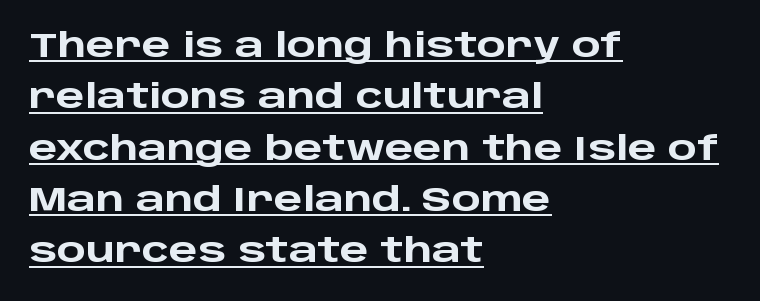
Left-aligned paragraph, ragged on the right. Line spacing here is normal. These lines are rendered in a variable-pitch font. To sum up the face: it is a sans, with no serifs.
